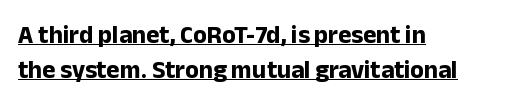
{"italic": "no", "bold": "yes", "underline": "yes", "align": "left", "line_spacing": "normal", "line_spacing_ratio": 1.41, "letter_spacing": "normal", "letter_spacing_em": 0.0, "glyph_px": 25}
